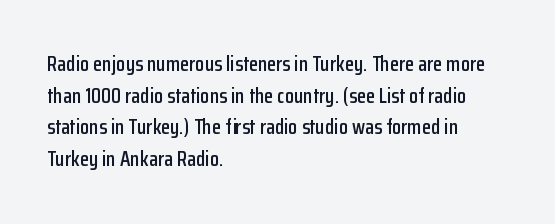
{"italic": "no", "underline": "no", "align": "left", "line_spacing": "normal", "line_spacing_ratio": 1.51, "letter_spacing": "normal", "letter_spacing_em": 0.0, "glyph_px": 21}
